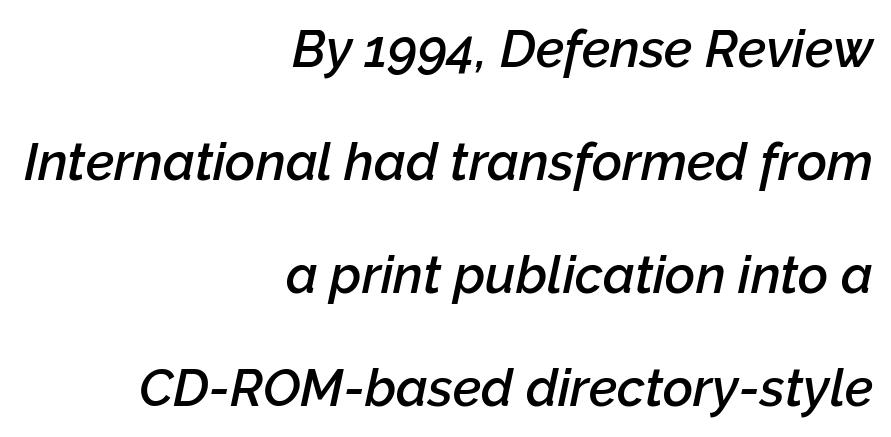
The glyphs have the mass of a demibold cut, below bold. Line spacing here is loose. Does the copy run flush right? Yes — the right margin is perfectly even. Here the designer chose a conventional face with non-uniform glyph widths.
